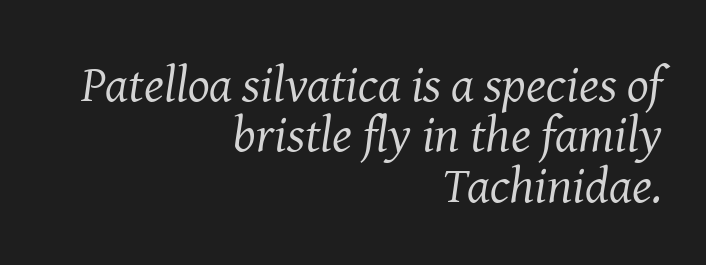
Q: Is the text bold? A: No.
Q: Is the text italic (slanted)? A: Yes, it leans right by about 8 degrees.
Q: Is the typeface a serif or a sans-serif typeface? A: Serif.
Q: Is the text underlined? A: No.
Q: How is the paragraph aligned? A: Right-aligned.
Q: Is the spacing between letters normal or unusually wide? A: Normal.
Q: Is the spacing between lines tight, normal or loose? A: Tight.
Q: Width (condensed, normal, or wide)? A: Normal.
Q: Stroke contrast? A: Medium.
Q: x-height? A: Medium.
Q: Monospaced? A: No.
